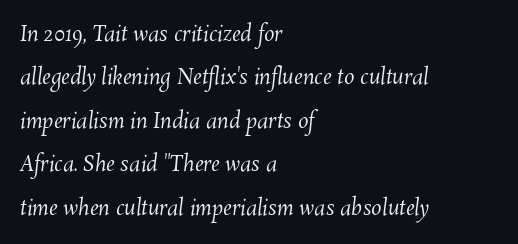
Q: Is the text bold? A: No.
Q: Is the text underlined? A: No.
Q: How is the paragraph aligned? A: Left-aligned.
Q: Is the spacing between letters normal or unusually wide? A: Normal.
Q: Is the spacing between lines tight, normal or loose? A: Loose.
